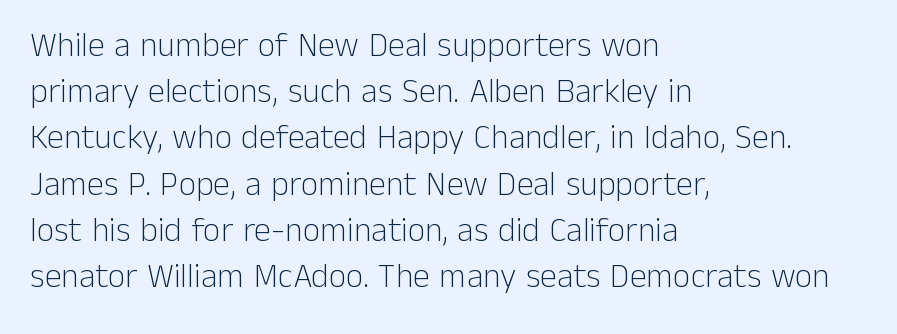
The image shows 34 px light sans-serif type, upright; set left-aligned, normal line spacing (1.36x), normal letter spacing, not underlined; low stroke contrast and a medium x-height.
